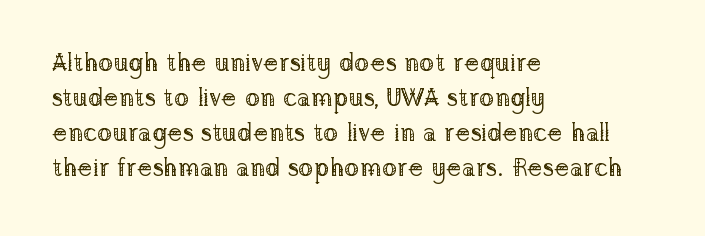
The image shows 25 px text type, upright; set left-aligned, normal line spacing (1.4x), normal letter spacing, not underlined.
